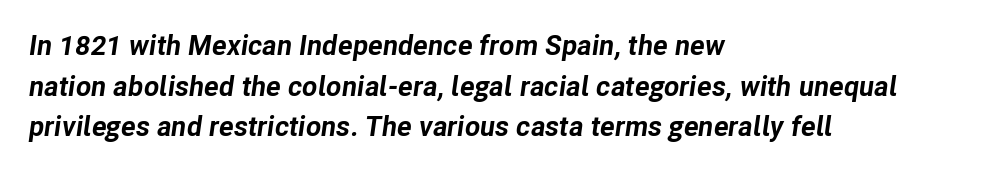
{"italic": "yes", "lean": "right", "slant_degrees": 8, "bold": "yes", "weight": "bold", "width": "normal", "stroke_contrast": "low", "x_height": "medium", "monospaced": "no", "underline": "no", "align": "left", "line_spacing": "normal", "line_spacing_ratio": 1.45, "letter_spacing": "normal", "letter_spacing_em": 0.0, "glyph_px": 28}
